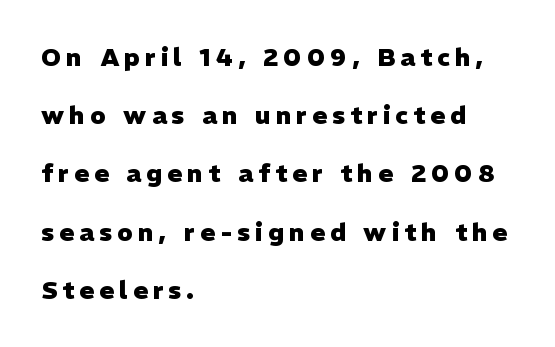
{"italic": "no", "bold": "yes", "underline": "no", "align": "left", "line_spacing": "loose", "line_spacing_ratio": 2.33, "letter_spacing": "wide", "letter_spacing_em": 0.2, "glyph_px": 25}
